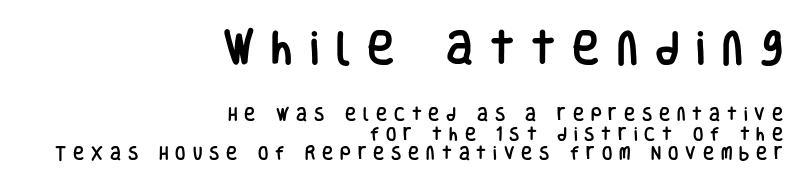
Q: Is the text italic (slanted)? A: No, it is upright.
Q: Is the typeface a serif or a sans-serif typeface? A: Sans-serif.
Q: Is the text underlined? A: No.
Q: How is the paragraph aligned? A: Right-aligned.
Q: Is the spacing between letters normal or unusually wide? A: Unusually wide.
Q: Is the spacing between lines tight, normal or loose? A: Normal.
Q: Which block of text is set in a larger size, the first (top) or the second (bottom)? A: The first (top) one.
Q: Width (condensed, normal, or wide)? A: Condensed.
Q: Stroke contrast? A: Low.
Q: x-height? A: Large.
Q: Monospaced? A: No.
